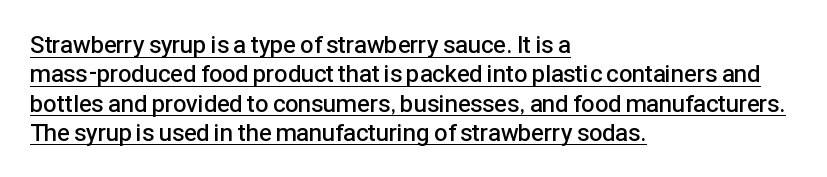
{"italic": "no", "bold": "semi", "underline": "yes", "align": "left", "line_spacing_ratio": 1.22, "letter_spacing": "normal", "letter_spacing_em": 0.0, "glyph_px": 24}
